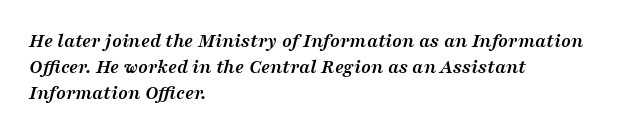
The image shows 20 px bold type, italic (leaning right); set left-aligned, normal line spacing (1.29x), normal letter spacing, not underlined.
